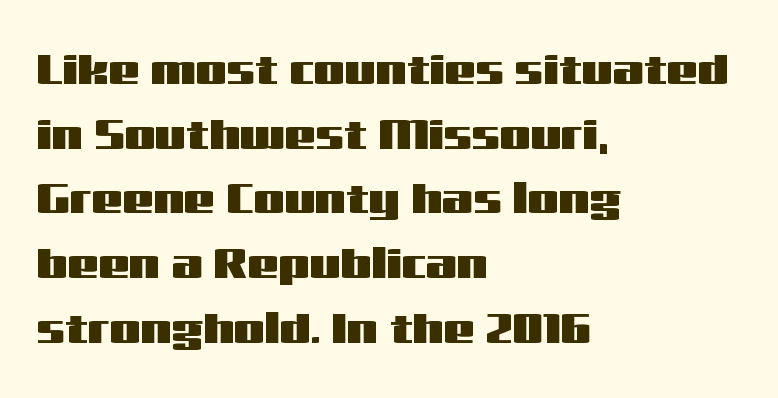
The image shows 44 px wide sans-serif type, upright; set left-aligned, normal line spacing (1.47x), normal letter spacing, not underlined; medium stroke contrast and a medium x-height.
